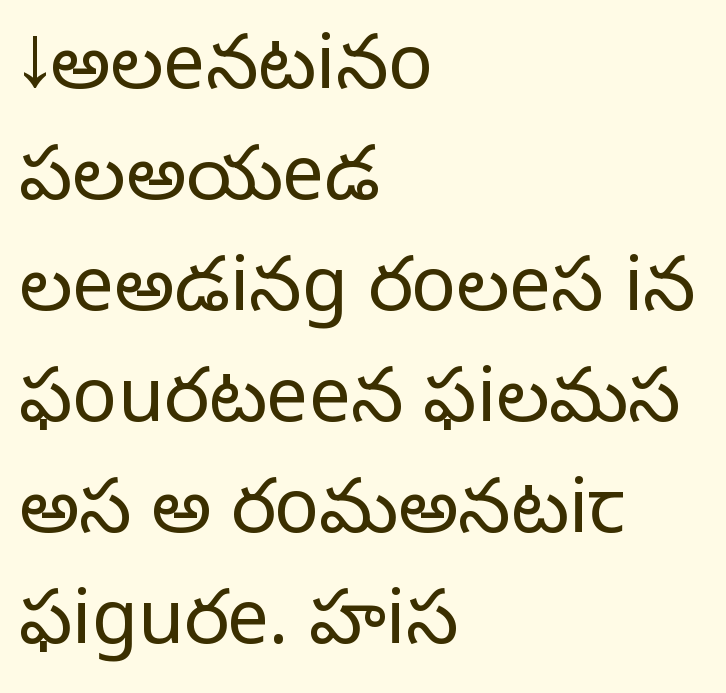
The image shows 75 px light sans-serif type, upright; set left-aligned, normal line spacing (1.48x), normal letter spacing, not underlined; low stroke contrast and a medium x-height.
